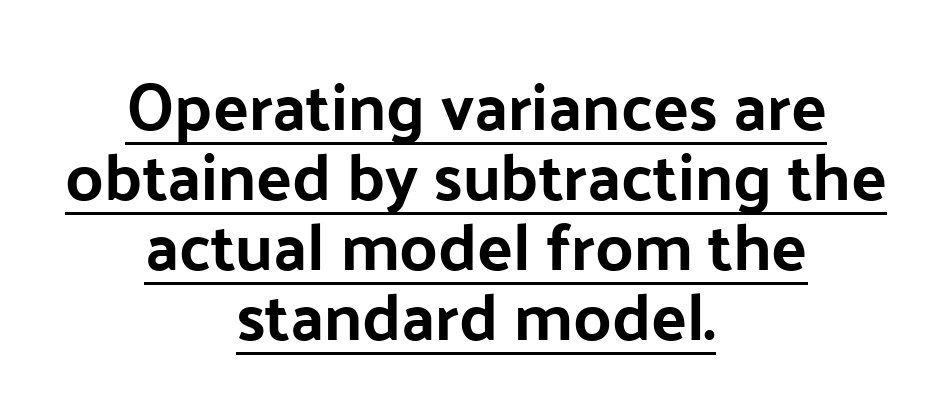
{"serif": "no", "italic": "no", "width": "normal", "stroke_contrast": "low", "x_height": "medium", "monospaced": "no", "underline": "yes", "align": "center", "line_spacing": "tight", "line_spacing_ratio": 1.06, "letter_spacing": "normal", "letter_spacing_em": 0.0, "glyph_px": 66}
